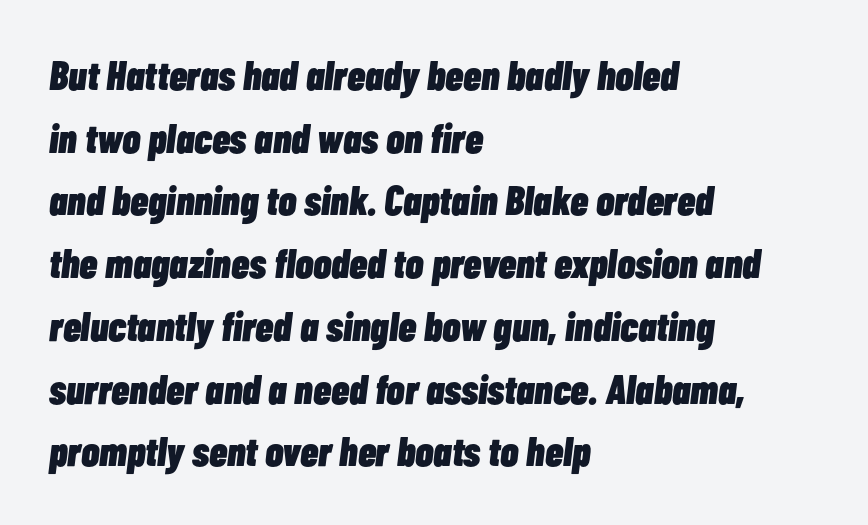
The image shows 41 px heavy, condensed type, italic (leaning right); set left-aligned, normal line spacing (1.53x), normal letter spacing, not underlined; low stroke contrast and a medium x-height.
